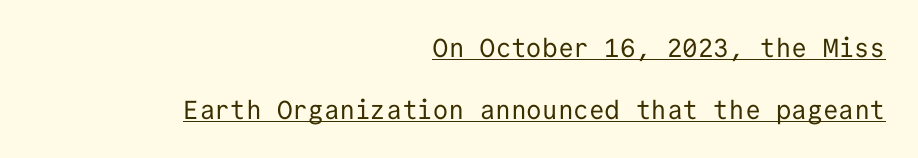
A typographer would call this underscored text. The type is set solid horizontally, with unmodified tracking. The typeface has the unassuming heft of standard copy or less. Horizontal alignment here is rightward, an uncommon choice for prose. Reading down the column, the eye jumps a long way to each next line.
